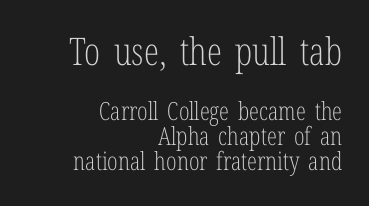
Q: Is the text bold? A: No.
Q: Is the text italic (slanted)? A: No, it is upright.
Q: Is the typeface a serif or a sans-serif typeface? A: Serif.
Q: Is the text underlined? A: No.
Q: How is the paragraph aligned? A: Right-aligned.
Q: Is the spacing between letters normal or unusually wide? A: Normal.
Q: Is the spacing between lines tight, normal or loose? A: Tight.
Q: Which block of text is set in a larger size, the first (top) or the second (bottom)? A: The first (top) one.
Q: Width (condensed, normal, or wide)? A: Condensed.
Q: Stroke contrast? A: Low.
Q: x-height? A: Medium.
Q: Monospaced? A: No.
